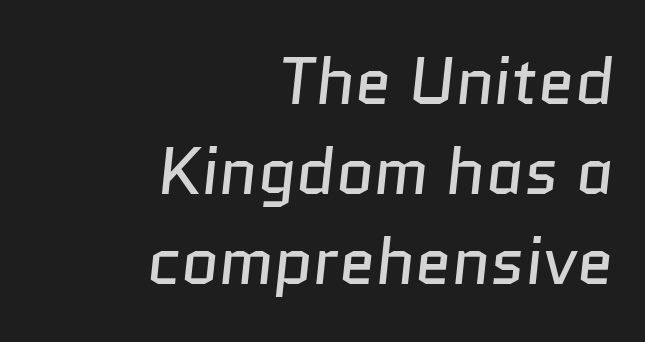
Q: Is the text bold? A: No.
Q: Is the typeface a serif or a sans-serif typeface? A: Sans-serif.
Q: Is the text underlined? A: No.
Q: How is the paragraph aligned? A: Right-aligned.
Q: Is the spacing between letters normal or unusually wide? A: Normal.
Q: Is the spacing between lines tight, normal or loose? A: Normal.
Q: Width (condensed, normal, or wide)? A: Normal.
Q: Stroke contrast? A: Low.
Q: x-height? A: Medium.
Q: Monospaced? A: No.
